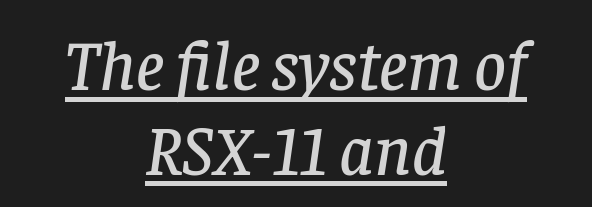
When letters slant like this, we call the style italic. Teacher's note: observe the equal gaps on both sides — that is centered alignment. You could not count columns in this text — the font is proportionally spaced. Inter-character spacing is left at the font's built-in metrics. Is there an underline? Yes — a line sits under the letters.
